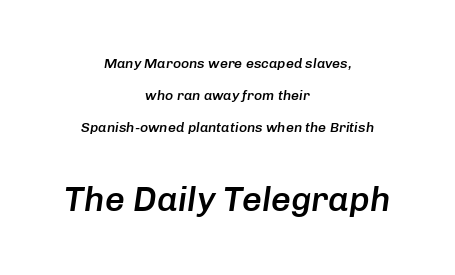
Proportional: the letters do not fall into vertical columns. Students, note that the glyphs here touch the page at normal intervals. The compositor balanced each line on the midline. Tall strokes in this sample are angled rather than plumb.
